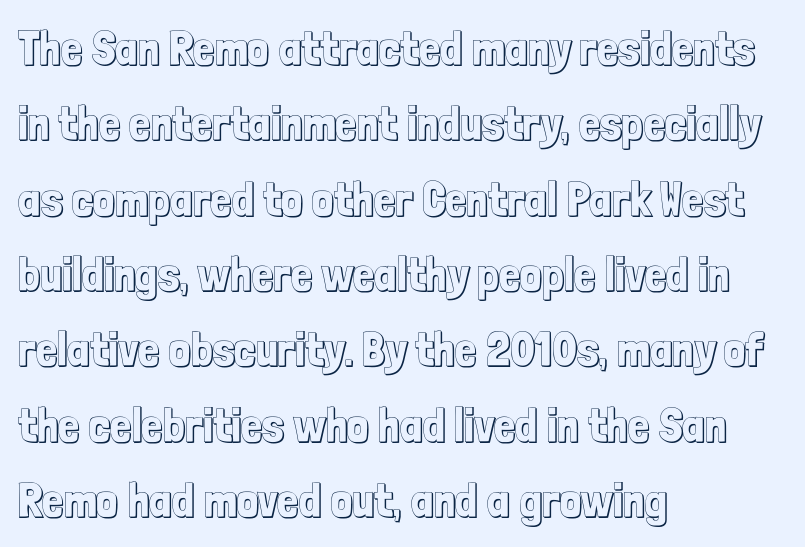
Quick note: underline off. Rows of type keep a routine distance in the vertical direction. The typesetter chose a ragged-right arrangement here. It's the straight-up-and-down kind of type. There is no visible air inserted between adjacent glyphs.
